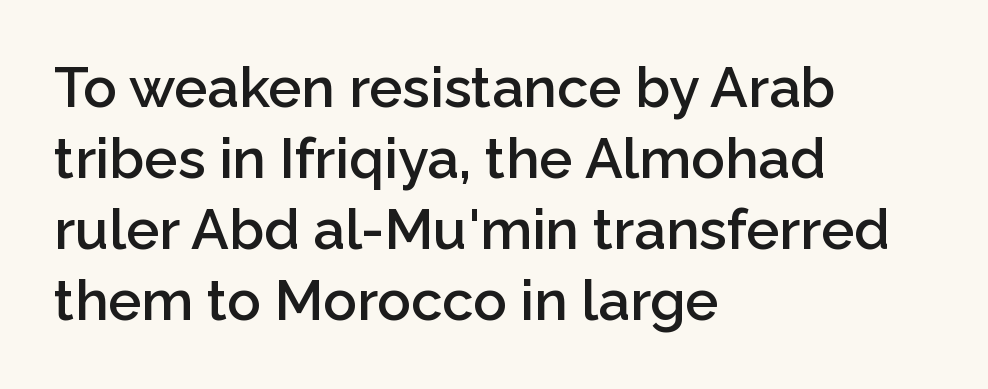
{"serif": "no", "italic": "no", "bold": "semi", "weight": "semibold", "width": "normal", "stroke_contrast": "low", "x_height": "medium", "monospaced": "no", "underline": "no", "align": "left", "line_spacing": "normal", "line_spacing_ratio": 1.27, "letter_spacing": "normal", "letter_spacing_em": 0.0, "glyph_px": 56}
